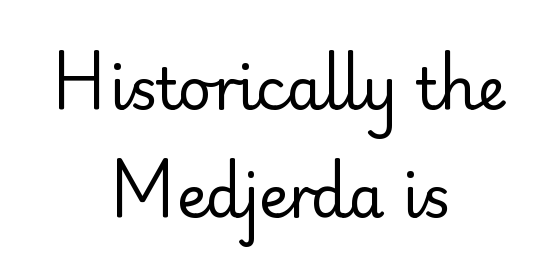
Q: Is the text bold? A: No.
Q: Is the text italic (slanted)? A: No, it is upright.
Q: Is the typeface a serif or a sans-serif typeface? A: Sans-serif.
Q: Is the text underlined? A: No.
Q: How is the paragraph aligned? A: Centered.
Q: Is the spacing between letters normal or unusually wide? A: Normal.
Q: Width (condensed, normal, or wide)? A: Normal.
Q: Stroke contrast? A: Low.
Q: x-height? A: Small.
Q: Monospaced? A: No.
